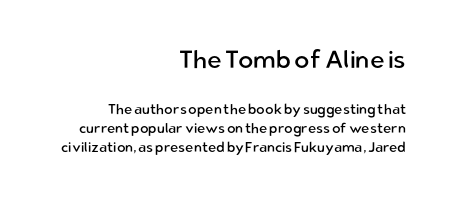
Q: Is the text bold? A: No.
Q: Is the text italic (slanted)? A: No, it is upright.
Q: Is the text underlined? A: No.
Q: How is the paragraph aligned? A: Right-aligned.
Q: Is the spacing between letters normal or unusually wide? A: Normal.
Q: Is the spacing between lines tight, normal or loose? A: Normal.
Q: Which block of text is set in a larger size, the first (top) or the second (bottom)? A: The first (top) one.
